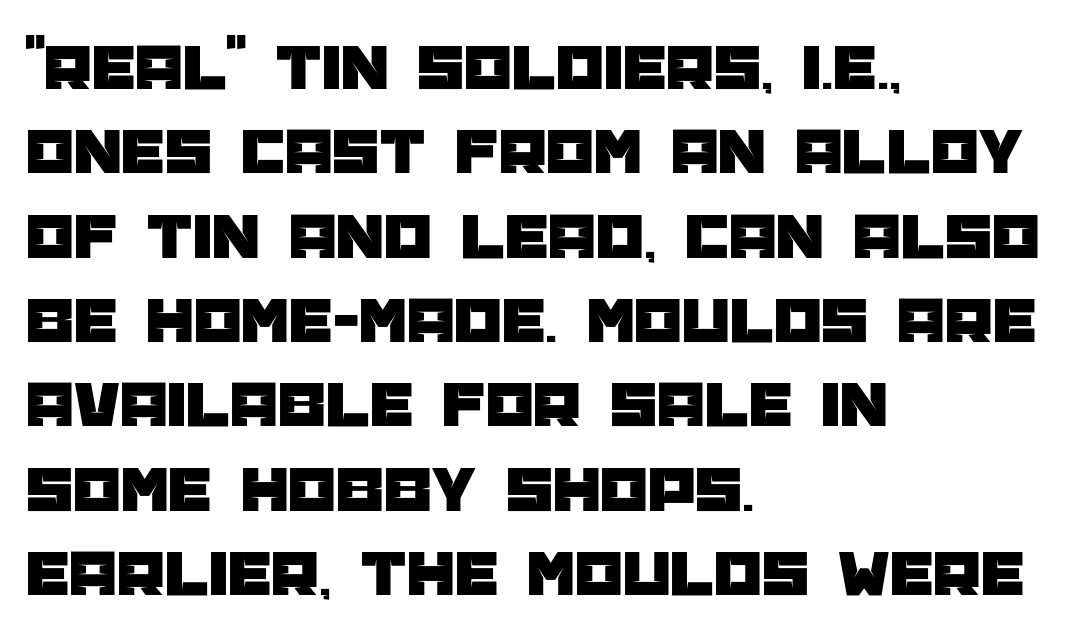
{"serif": "no", "italic": "no", "width": "normal", "stroke_contrast": "low", "x_height": "large", "monospaced": "no", "underline": "no", "align": "left", "line_spacing_ratio": 1.24, "letter_spacing": "normal", "letter_spacing_em": 0.0, "glyph_px": 68}
